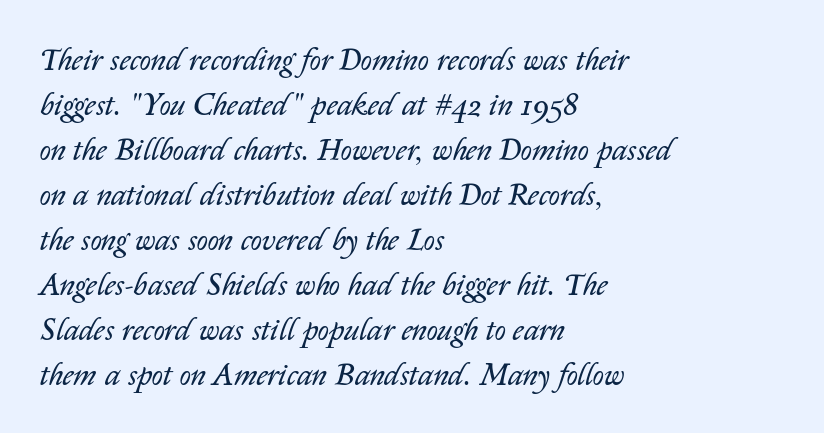
{"italic": "yes", "lean": "right", "slant_degrees": 14, "bold": "no", "weight": "regular", "width": "normal", "stroke_contrast": "low", "x_height": "medium", "monospaced": "no", "underline": "no", "align": "left", "line_spacing": "normal", "line_spacing_ratio": 1.45, "letter_spacing": "normal", "letter_spacing_em": 0.0, "glyph_px": 31}
